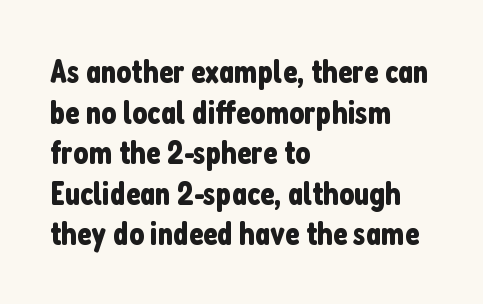
The image shows 33 px condensed sans-serif type, upright; set left-aligned, line spacing 1.23x, normal letter spacing, not underlined; low stroke contrast and a medium x-height.
